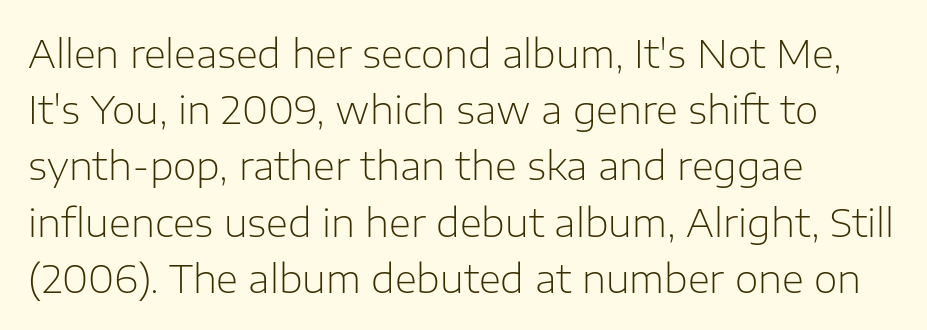
The image shows 38 px light sans-serif type, upright; set left-aligned, normal line spacing (1.48x), normal letter spacing, not underlined; low stroke contrast and a medium x-height.
